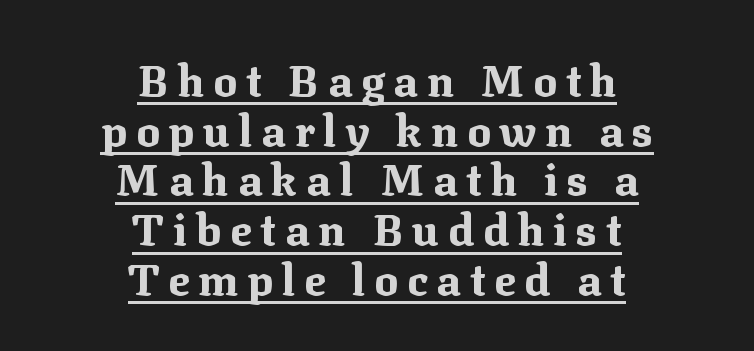
Is there an underline? Yes — a line sits under the letters. You can tell from the footed stems that serif type was used. Reading down the column, the eye jumps only a short way to each next line. How heavy is the stroke? Heavy — this is a bold. Compared with typical body copy, the letter spacing here is much looser. Every stem runs plumb, perpendicular to the baseline.
